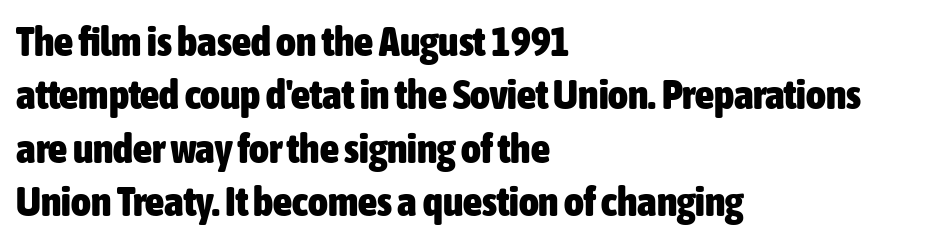
Notice how thick the strokes are: this is what a full bold looks like. The text was rendered using a sans face with plain stroke endings. Where is the straight margin? On the left. Leading matches the norm, producing a regular column. You could not count columns in this text — the font is proportionally spaced.
